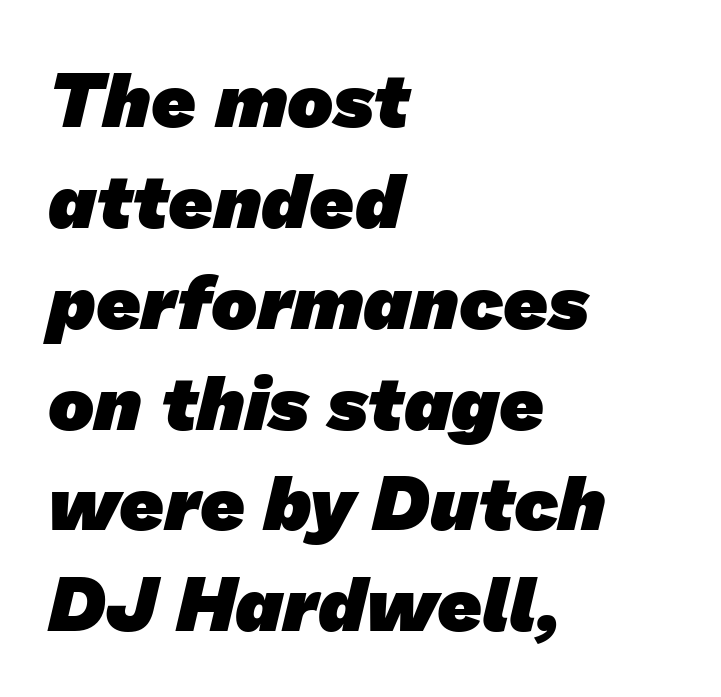
The image shows 77 px heavy sans-serif type; set left-aligned, normal line spacing (1.31x), normal letter spacing, not underlined; low stroke contrast and a medium x-height.
